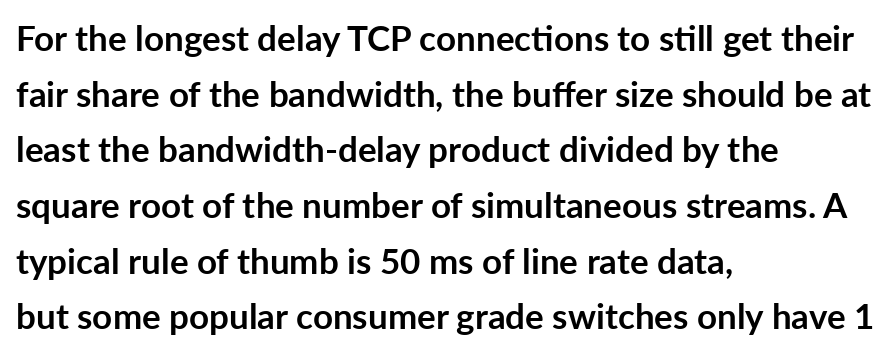
{"serif": "no", "italic": "no", "bold": "yes", "weight": "semibold", "width": "normal", "stroke_contrast": "low", "x_height": "medium", "monospaced": "no", "underline": "no", "align": "left", "line_spacing": "normal", "line_spacing_ratio": 1.59, "letter_spacing": "normal", "letter_spacing_em": 0.0, "glyph_px": 35}
